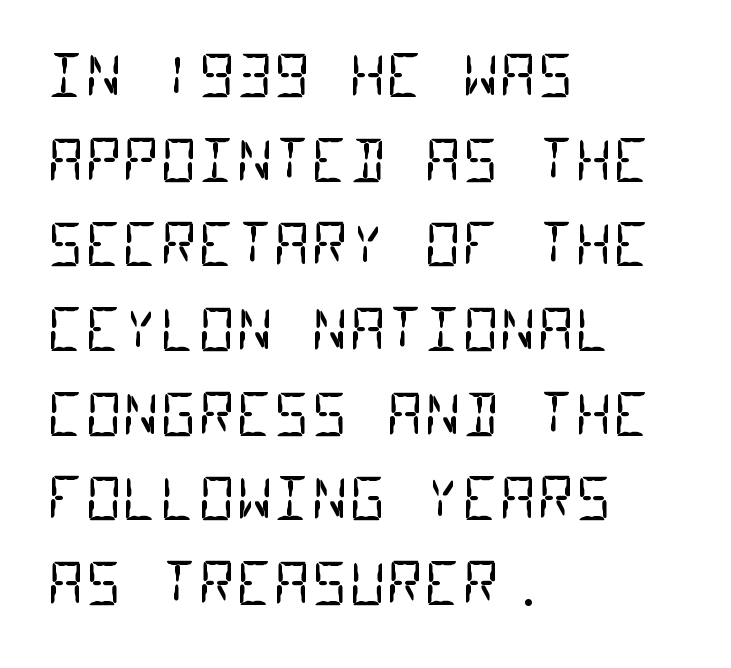
Every row of glyphs begins at an identical x-position on the left. You could count columns in this text — the font is strictly monospaced. The foot of each line stays bare and open. The letterforms sit shoulder to shoulder at normal distance. How would I describe the line gaps? Plain and ordinary. The passage shown is typeset with a sans-serif family.
